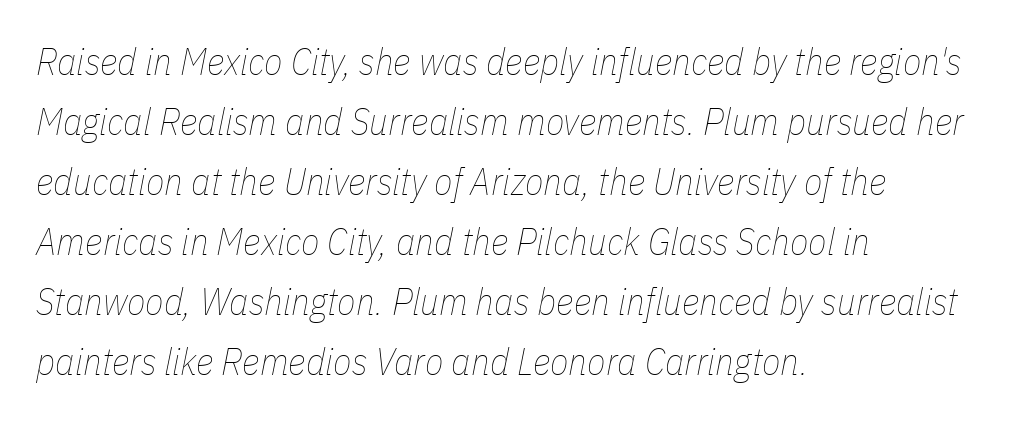
{"italic": "yes", "lean": "right", "slant_degrees": 11, "bold": "no", "weight": "thin", "width": "condensed", "stroke_contrast": "low", "x_height": "medium", "monospaced": "no", "underline": "no", "align": "left", "line_spacing": "normal", "line_spacing_ratio": 1.58, "letter_spacing": "normal", "letter_spacing_em": 0.0, "glyph_px": 38}
